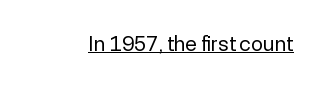
The image shows 22 px text type, upright; set normal letter spacing, underlined.
